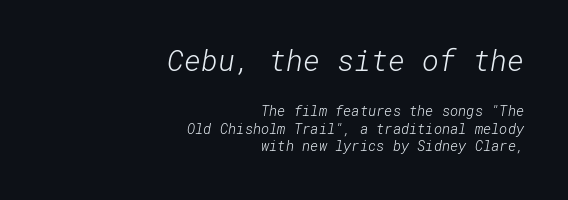
{"serif": "no", "bold": "no", "weight": "light", "width": "normal", "stroke_contrast": "low", "x_height": "medium", "underline": "no", "align": "right", "line_spacing": "normal", "line_spacing_ratio": 1.25, "letter_spacing": "normal", "letter_spacing_em": 0.0, "larger_block": "first", "size_ratio": 2.07, "glyph_px": 29}
